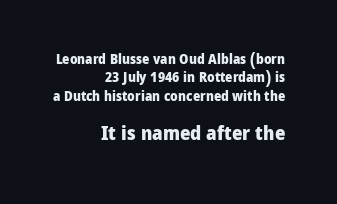
Q: Is the text bold? A: Yes.
Q: Is the text italic (slanted)? A: No, it is upright.
Q: Is the text underlined? A: No.
Q: How is the paragraph aligned? A: Right-aligned.
Q: Is the spacing between letters normal or unusually wide? A: Normal.
Q: Is the spacing between lines tight, normal or loose? A: Normal.
Q: Which block of text is set in a larger size, the first (top) or the second (bottom)? A: The second (bottom) one.
